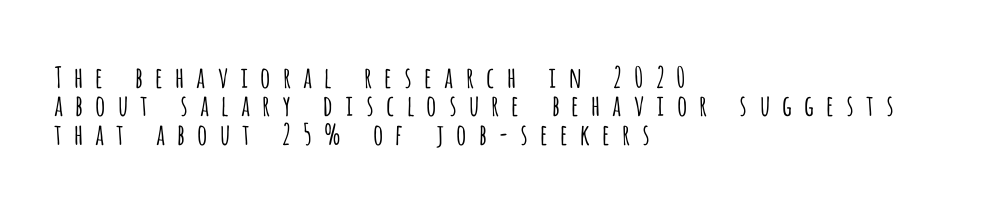
The image shows 29 px light, condensed sans-serif type, upright; set left-aligned, tight line spacing (0.98x), unusually wide letter spacing (+0.35 em), not underlined; low stroke contrast and a large x-height.
